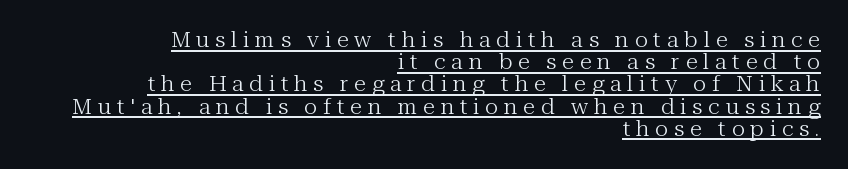
Students, observe the line beneath the letters — that is underlining. The typesetter chose a ragged-left arrangement here. This rendering widens character spacing well past its baseline value. Very little white space separates one row of letters from the next.
